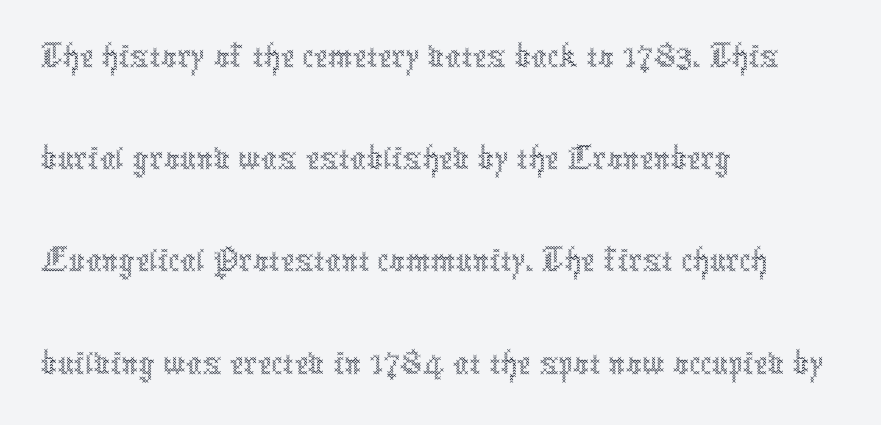
Teacher's note: observe the even left margin — that is flush-left alignment. Honestly, there is no underline to notice here at all. The axis of the letterforms is exactly vertical. Vertical spacing — default. Weight: not bold — regular or lighter.
